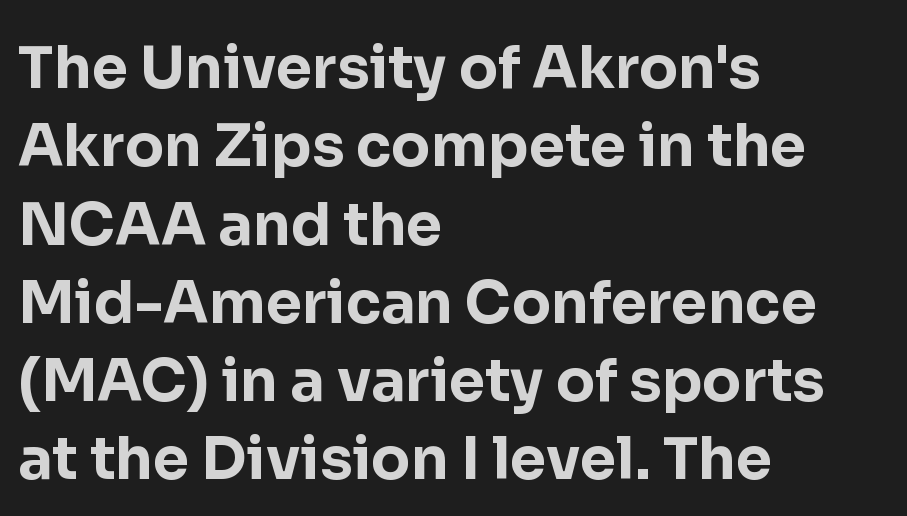
Descenders are the only things crossing below the line. The typesetting leans heavy: a genuine bold. If you drew a line through each stem, it would be perfectly vertical. These lines stack with their left ends in a neat column. You could not count columns in this text — the font is proportionally spaced.
